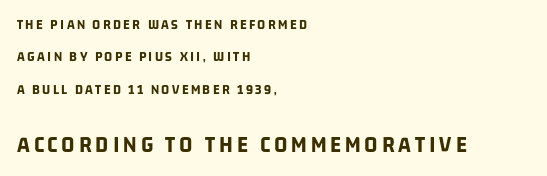
The image shows 23 px bold type; set left-aligned, loose line spacing (2.32x), not underlined; the second (bottom) block is 1.64x larger.
